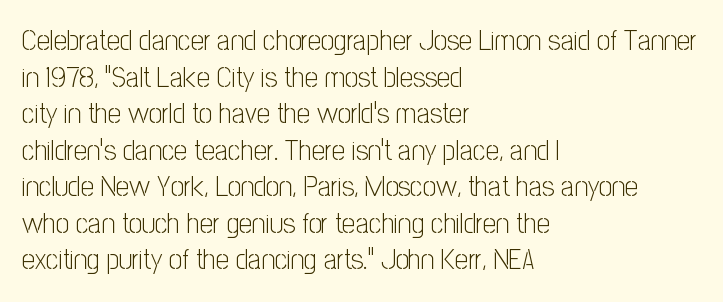
Q: Is the text bold? A: No.
Q: Is the text italic (slanted)? A: No, it is upright.
Q: Is the typeface a serif or a sans-serif typeface? A: Sans-serif.
Q: Is the text underlined? A: No.
Q: How is the paragraph aligned? A: Left-aligned.
Q: Is the spacing between letters normal or unusually wide? A: Normal.
Q: Is the spacing between lines tight, normal or loose? A: Normal.
Q: Width (condensed, normal, or wide)? A: Condensed.
Q: Stroke contrast? A: Low.
Q: x-height? A: Medium.
Q: Monospaced? A: No.
